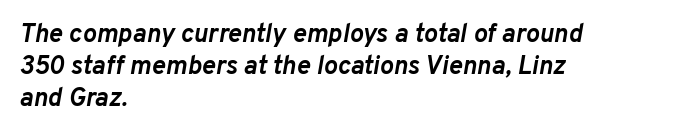
{"italic": "yes", "lean": "right", "slant_degrees": 10, "bold": "yes", "underline": "no", "align": "left", "line_spacing_ratio": 1.24, "letter_spacing": "normal", "letter_spacing_em": 0.0, "glyph_px": 26}
